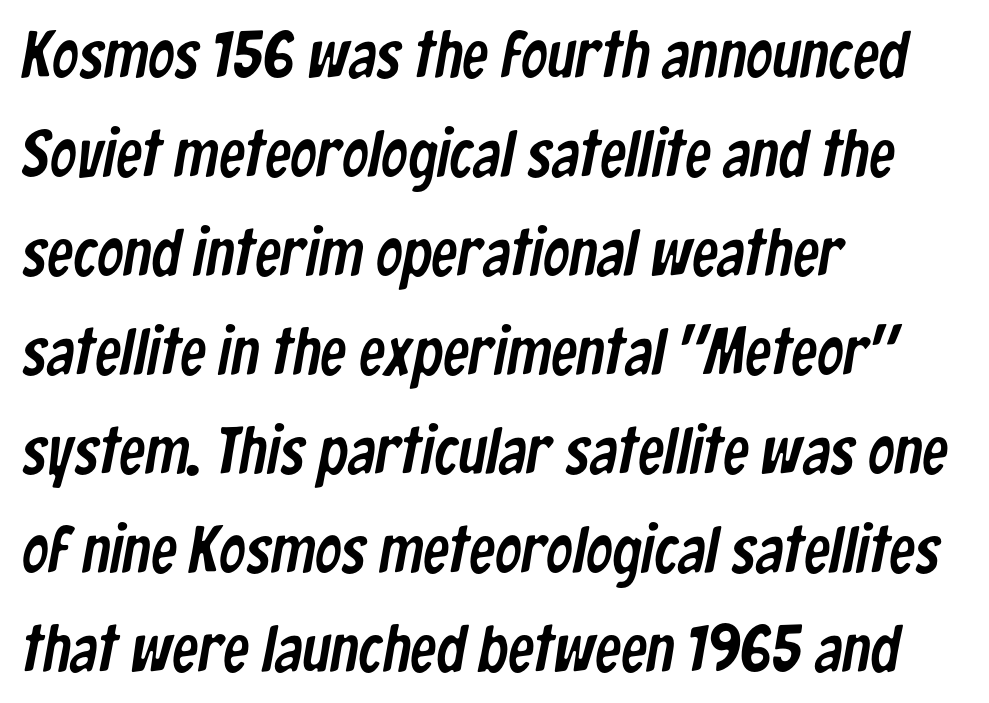
The image shows 66 px condensed sans-serif type; set left-aligned, normal line spacing (1.5x), normal letter spacing, not underlined; low stroke contrast and a medium x-height.
